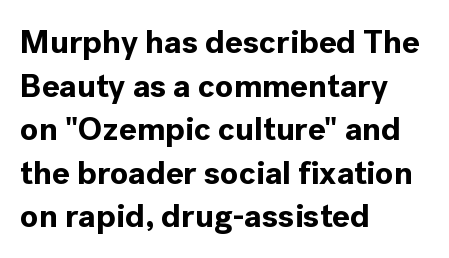
{"serif": "no", "italic": "no", "bold": "yes", "weight": "bold", "width": "normal", "x_height": "medium", "monospaced": "no", "underline": "no", "align": "left", "line_spacing": "normal", "line_spacing_ratio": 1.32, "letter_spacing": "normal", "letter_spacing_em": 0.0, "glyph_px": 33}
